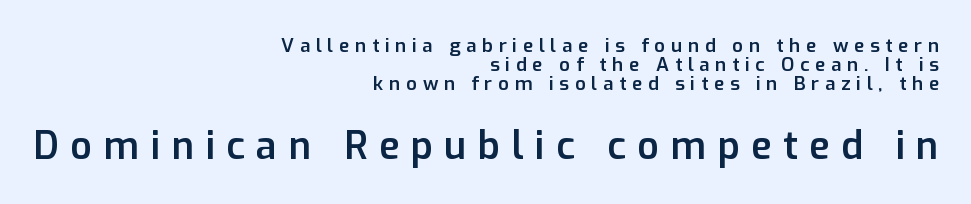
Q: Is the text bold? A: Semi-bold.
Q: Is the text italic (slanted)? A: No, it is upright.
Q: Is the typeface a serif or a sans-serif typeface? A: Sans-serif.
Q: Is the text underlined? A: No.
Q: How is the paragraph aligned? A: Right-aligned.
Q: Is the spacing between letters normal or unusually wide? A: Unusually wide.
Q: Is the spacing between lines tight, normal or loose? A: Tight.
Q: Which block of text is set in a larger size, the first (top) or the second (bottom)? A: The second (bottom) one.
Q: Width (condensed, normal, or wide)? A: Normal.
Q: Stroke contrast? A: Low.
Q: x-height? A: Medium.
Q: Monospaced? A: No.
